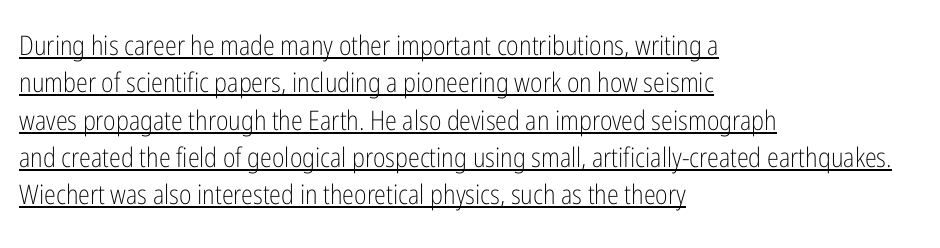
Q: Is the text bold? A: No.
Q: Is the text italic (slanted)? A: No, it is upright.
Q: Is the text underlined? A: Yes.
Q: How is the paragraph aligned? A: Left-aligned.
Q: Is the spacing between letters normal or unusually wide? A: Normal.
Q: Is the spacing between lines tight, normal or loose? A: Normal.
